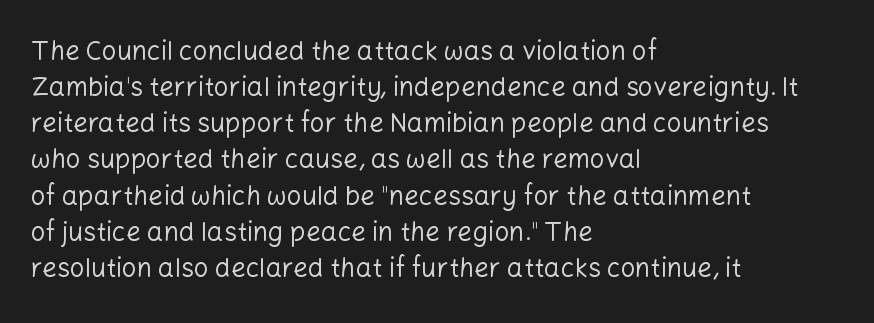
Teacher's note: observe the even left margin — that is flush-left alignment. Students, note that the glyphs here touch the page at normal intervals. Do the letters lean? They stand straight. Descenders hang freely into open space. Stem width sits at or under what a default text font uses.
